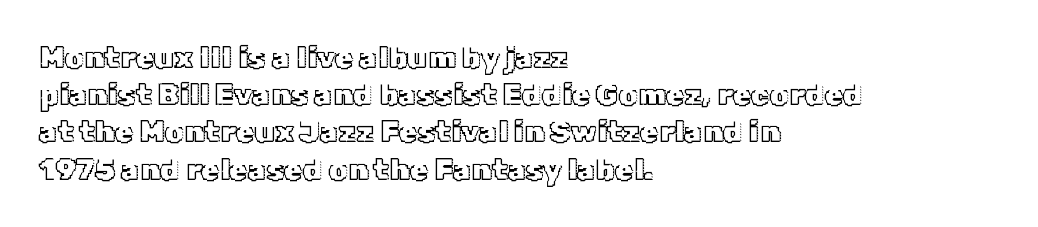
Q: Is the text italic (slanted)? A: No, it is upright.
Q: Is the text underlined? A: No.
Q: How is the paragraph aligned? A: Left-aligned.
Q: Is the spacing between letters normal or unusually wide? A: Normal.
Q: Width (condensed, normal, or wide)? A: Normal.
Q: x-height? A: Medium.
Q: Monospaced? A: No.
